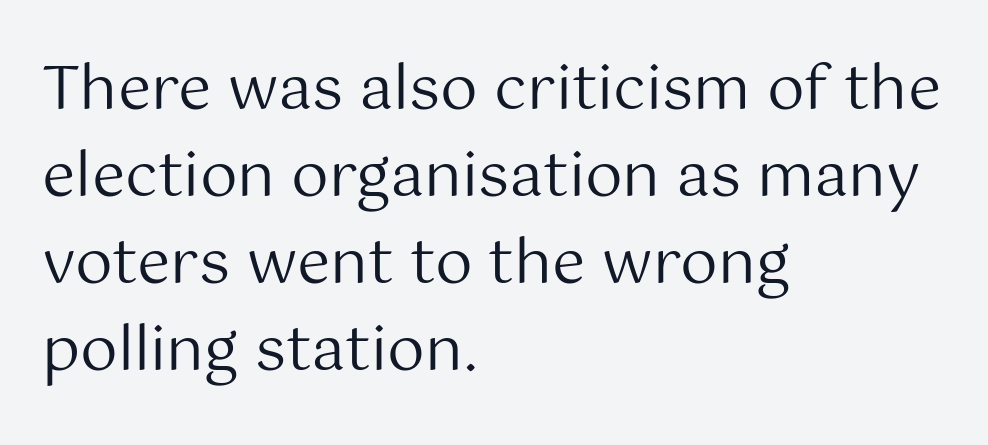
The image shows 60 px regular-weight sans-serif type, upright; set left-aligned, normal line spacing (1.45x), normal letter spacing, not underlined; medium stroke contrast and a medium x-height.
